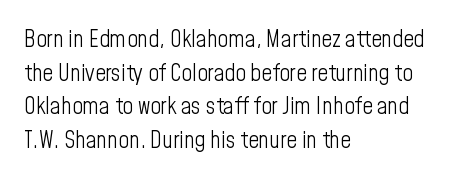
What stands out about the letter spacing? Nothing — it is the standard amount. Type without underlining. You can tell it's not italic because the verticals are truly vertical. Is there much room between lines? A standard amount, neither cramped nor airy.
